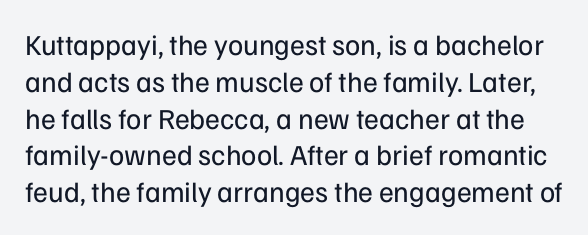
A typesetter would call this proportional, since set widths differ per character. The line-height multiplier appears to be the usual default. The typeface has the unassuming heft of standard copy or less. Bare-footed words on every line.
